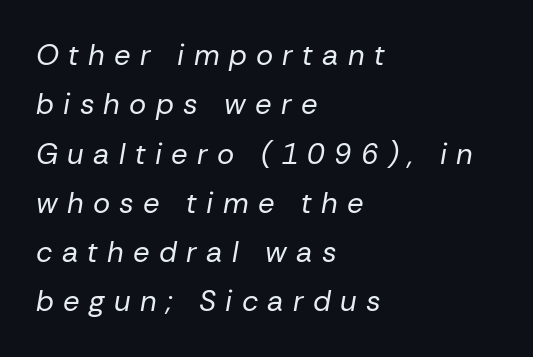
The image shows 29 px regular-weight type, italic (leaning right); set left-aligned, normal line spacing (1.7x), unusually wide letter spacing (+0.32 em), not underlined; low stroke contrast and a medium x-height.
